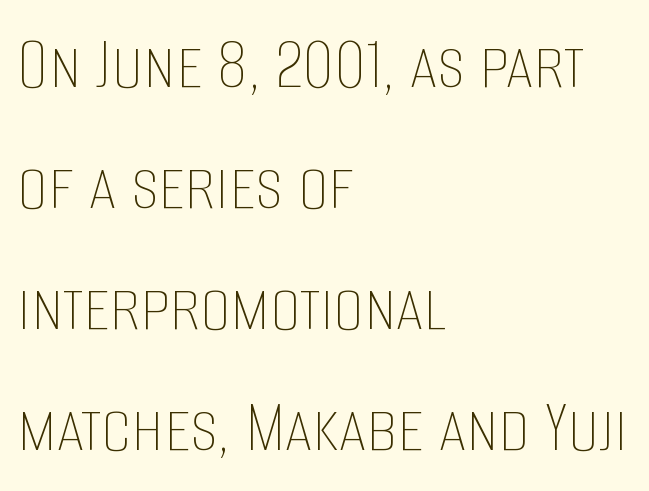
Ordinary non-slanted type is in use. Spacing verdict: proportional, widths tailored to each character. What stands out about the letter spacing? Nothing — it is the standard amount. Notice how descenders clear the ascenders below comfortably — that's standard leading.
